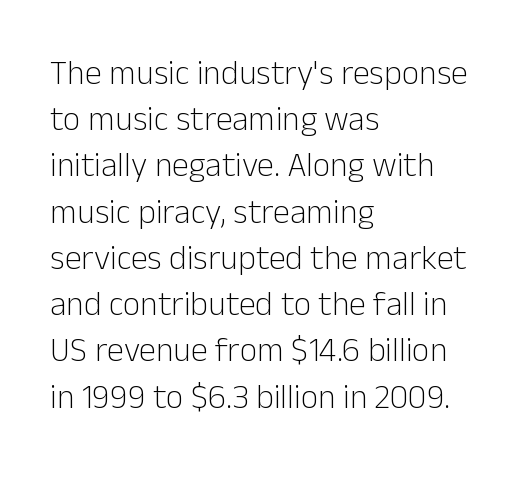
The image shows 34 px light sans-serif type, upright; set left-aligned, normal line spacing (1.36x), normal letter spacing, not underlined; low stroke contrast and a medium x-height.
